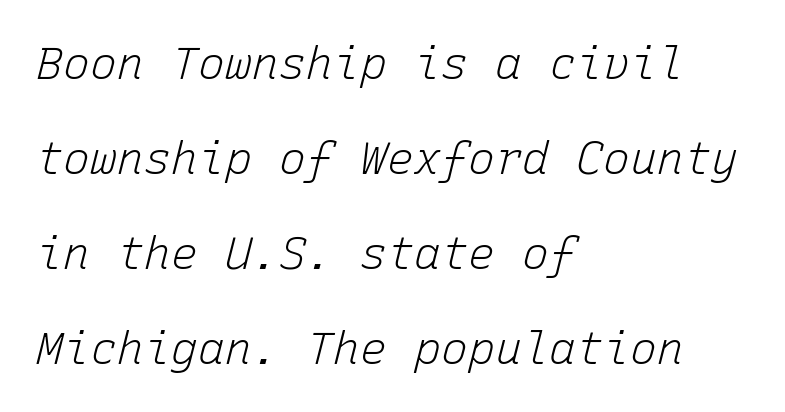
Stems and bowls with no extra thickness — not bold. The text block is weighted toward the left margin, trailing off unevenly rightward. Looks like terminal output: every glyph gets an equal slot. You can tell it's italic because the verticals aren't actually vertical. Each new line begins a long way beneath the previous one. Type without underlining.
